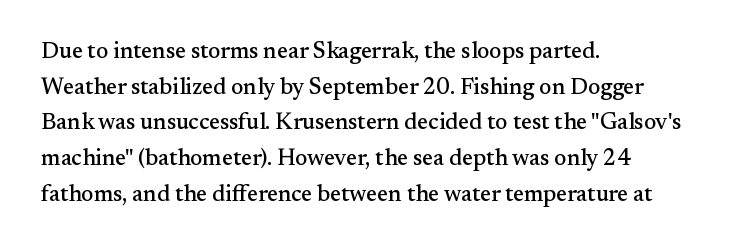
Every row of glyphs begins at an identical x-position on the left. The passage shown has conventional tracking throughout. A typesetter would mark this as roman, not italic. Letters rest on an invisible, unmarked baseline. In terms of leading, this rendering sits right in the middle.
